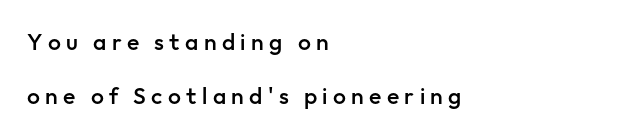
{"italic": "no", "bold": "semi", "underline": "no", "align": "left", "line_spacing": "loose", "line_spacing_ratio": 2.34, "letter_spacing": "wide", "letter_spacing_em": 0.23, "glyph_px": 23}
